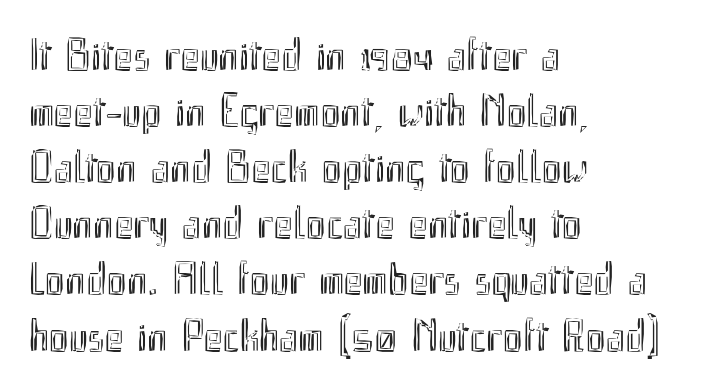
Q: Is the text italic (slanted)? A: No, it is upright.
Q: Is the text underlined? A: No.
Q: How is the paragraph aligned? A: Left-aligned.
Q: Is the spacing between letters normal or unusually wide? A: Normal.
Q: Width (condensed, normal, or wide)? A: Condensed.
Q: x-height? A: Small.
Q: Monospaced? A: No.
